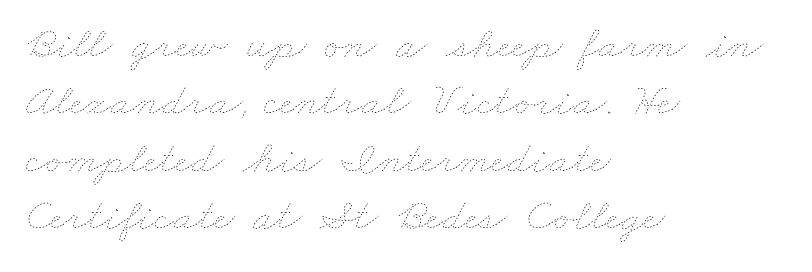
Q: Is the text bold? A: No.
Q: Is the text underlined? A: No.
Q: How is the paragraph aligned? A: Left-aligned.
Q: Is the spacing between letters normal or unusually wide? A: Normal.
Q: Is the spacing between lines tight, normal or loose? A: Normal.
Q: Width (condensed, normal, or wide)? A: Wide.
Q: Stroke contrast? A: Low.
Q: x-height? A: Small.
Q: Monospaced? A: No.
